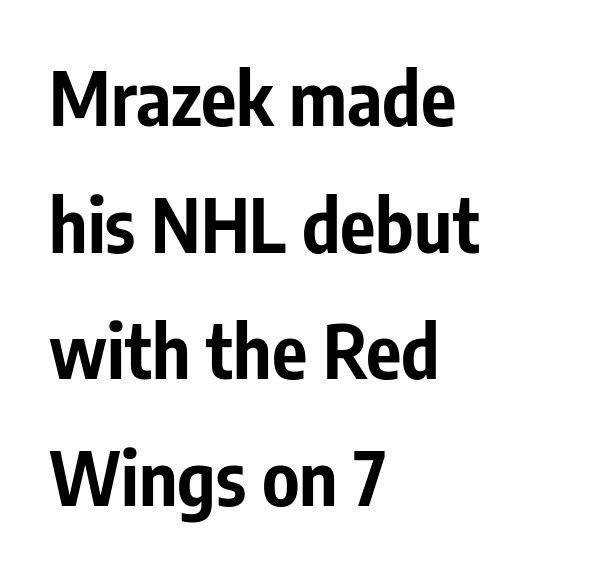
Beneath every word, the page is bare. Each letter keeps its own natural width here, so spacing adapts to shape. The lettering stays uniformly vertical, giving the passage a roman look. Letter spacing: default. Typographically, this falls in the sans-serif category.
